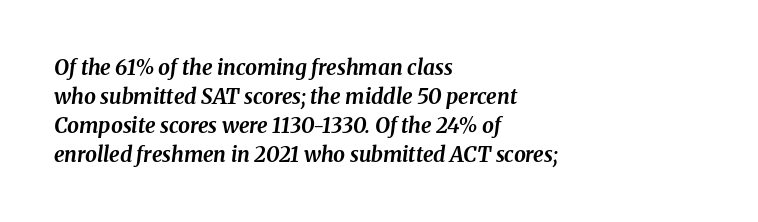
{"italic": "yes", "lean": "right", "slant_degrees": 8, "bold": "yes", "underline": "no", "align": "left", "line_spacing": "normal", "line_spacing_ratio": 1.38, "letter_spacing": "normal", "letter_spacing_em": 0.0, "glyph_px": 21}
